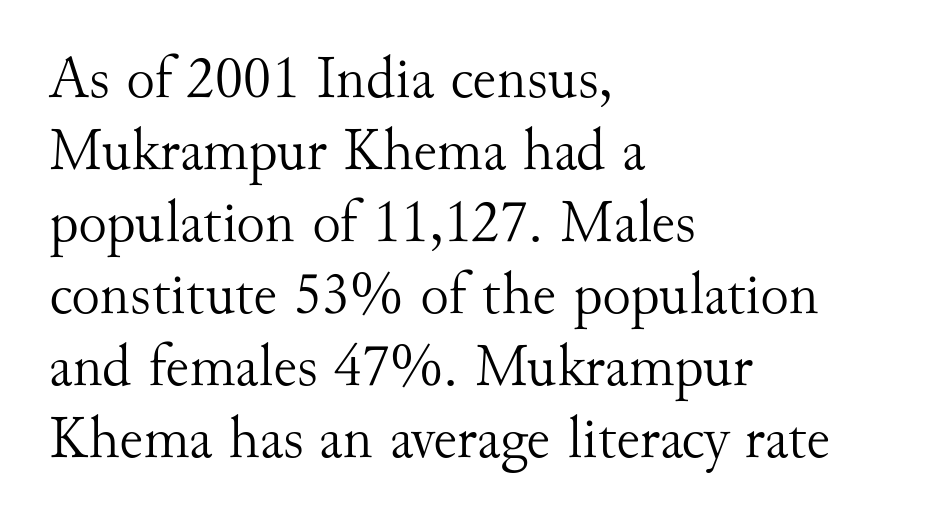
{"serif": "yes", "italic": "no", "bold": "no", "weight": "light", "width": "normal", "stroke_contrast": "medium", "x_height": "small", "monospaced": "no", "underline": "no", "align": "left", "line_spacing_ratio": 1.2, "letter_spacing": "normal", "letter_spacing_em": 0.0, "glyph_px": 60}
